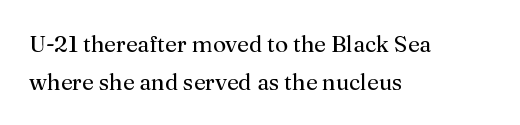
{"italic": "no", "bold": "no", "underline": "no", "align": "left", "line_spacing": "normal", "line_spacing_ratio": 1.64, "letter_spacing": "normal", "letter_spacing_em": 0.0, "glyph_px": 23}
